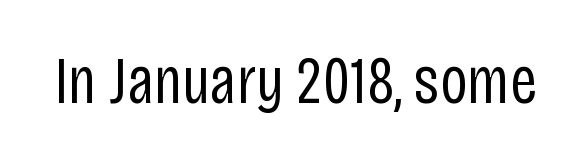
Unlike italic type, these characters show no tilt at all. Lines of text with bare space underneath. Spacing between characters is what you'd get straight out of the box. Summary of weight: not heavy and not bold.
